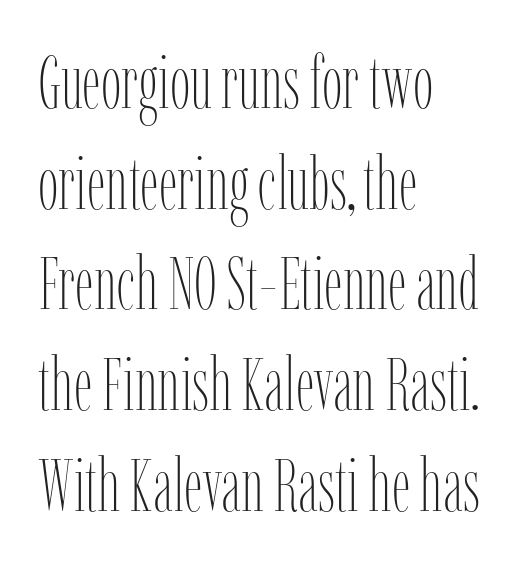
The image shows 73 px thin, condensed type, upright; set left-aligned, normal line spacing (1.38x), normal letter spacing, not underlined; low stroke contrast and a medium x-height.
